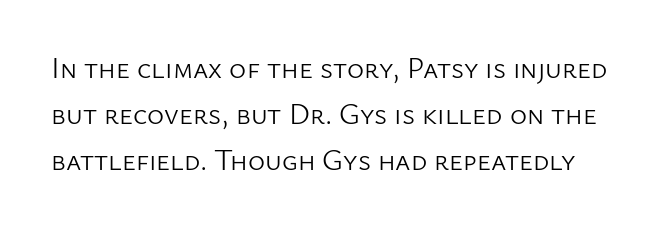
The image shows 29 px light sans-serif type, upright; set normal line spacing (1.59x), normal letter spacing, not underlined; low stroke contrast and a medium x-height.
